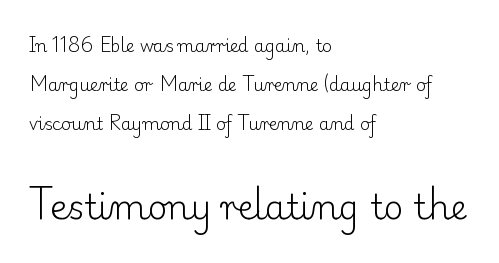
The image shows 34 px light type, upright; set left-aligned, loose line spacing (2.29x), normal letter spacing, not underlined; the second (bottom) block is 2.0x larger; low stroke contrast and a small x-height.
